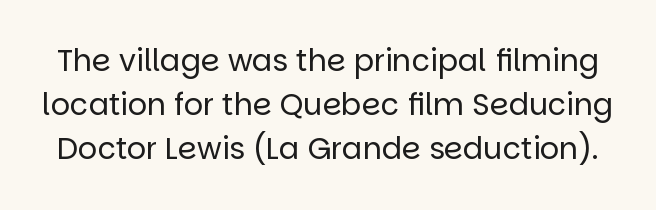
The letters stand upright; this is a roman face. A typesetter would call this leading conventional body-copy spacing. This sample has the flowing, uneven cadence of proportional lettering. Look at the bottom of the vertical strokes: they stop flat, with no serifs. Decoration check: the copy has no underline. Tracking here is standard; glyphs follow each other at the usual distance.
